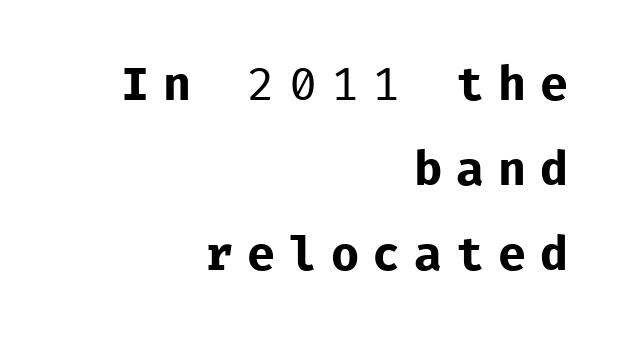
Q: Is the text bold? A: No.
Q: Is the text italic (slanted)? A: No, it is upright.
Q: Is the typeface a serif or a sans-serif typeface? A: Sans-serif.
Q: Is the text underlined? A: No.
Q: How is the paragraph aligned? A: Right-aligned.
Q: Is the spacing between letters normal or unusually wide? A: Unusually wide.
Q: Width (condensed, normal, or wide)? A: Normal.
Q: Stroke contrast? A: Low.
Q: x-height? A: Medium.
Q: Monospaced? A: Yes.
